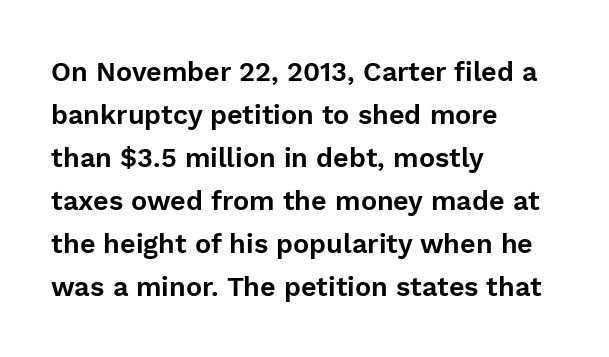
The image shows 27 px text type, upright; set left-aligned, normal line spacing (1.59x), normal letter spacing, not underlined.
